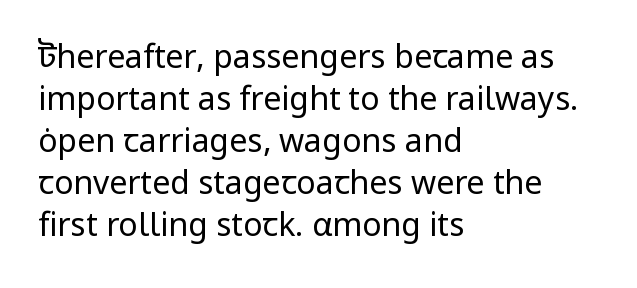
{"serif": "no", "italic": "no", "bold": "no", "weight": "regular", "width": "normal", "stroke_contrast": "low", "x_height": "medium", "monospaced": "no", "underline": "no", "align": "left", "line_spacing": "normal", "line_spacing_ratio": 1.31, "letter_spacing": "normal", "letter_spacing_em": 0.0, "glyph_px": 32}
